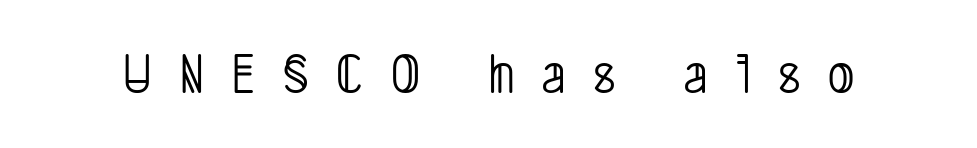
Q: Is the text bold? A: No.
Q: Is the typeface a serif or a sans-serif typeface? A: Sans-serif.
Q: Is the text underlined? A: No.
Q: Is the spacing between letters normal or unusually wide? A: Unusually wide.
Q: Width (condensed, normal, or wide)? A: Condensed.
Q: Stroke contrast? A: Low.
Q: x-height? A: Medium.
Q: Monospaced? A: No.
